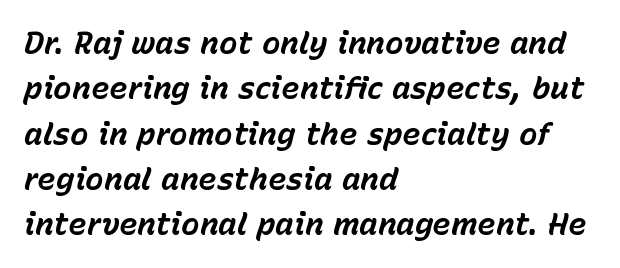
The rendering uses a moderate line-height, typical for paragraphs. Tall strokes in this sample are angled rather than plumb. Underline: absent. A student would call this left alignment; a typographer would say flush left, rag right. Proportional: the letters do not fall into vertical columns.
